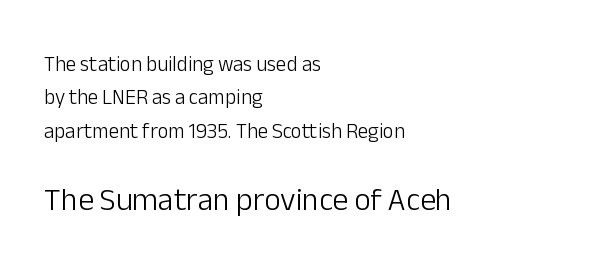
Q: Is the text bold? A: No.
Q: Is the text italic (slanted)? A: No, it is upright.
Q: Is the typeface a serif or a sans-serif typeface? A: Sans-serif.
Q: Is the text underlined? A: No.
Q: How is the paragraph aligned? A: Left-aligned.
Q: Is the spacing between letters normal or unusually wide? A: Normal.
Q: Is the spacing between lines tight, normal or loose? A: Normal.
Q: Which block of text is set in a larger size, the first (top) or the second (bottom)? A: The second (bottom) one.
Q: Width (condensed, normal, or wide)? A: Normal.
Q: Stroke contrast? A: Low.
Q: x-height? A: Medium.
Q: Monospaced? A: No.
